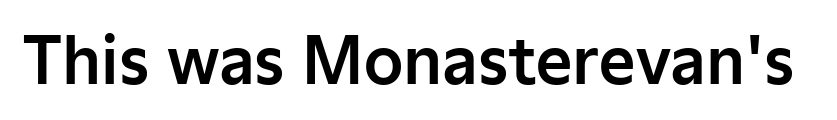
{"serif": "no", "italic": "no", "width": "normal", "stroke_contrast": "low", "x_height": "medium", "monospaced": "no", "underline": "no", "letter_spacing": "normal", "letter_spacing_em": 0.0, "glyph_px": 63}
